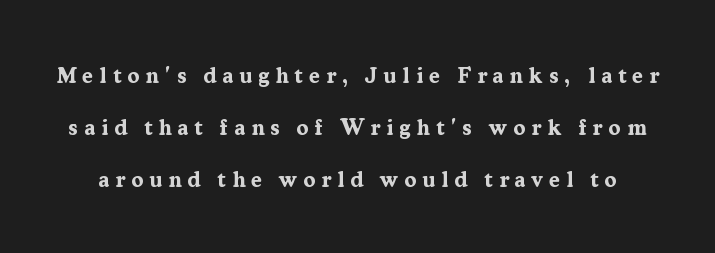
{"italic": "no", "bold": "yes", "underline": "no", "line_spacing": "loose", "line_spacing_ratio": 2.37, "letter_spacing": "wide", "letter_spacing_em": 0.27, "glyph_px": 22}
